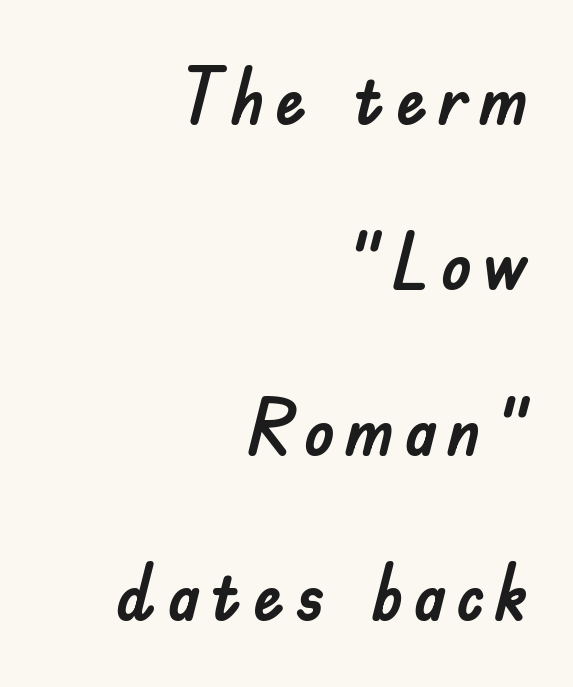
{"serif": "no", "width": "normal", "stroke_contrast": "low", "x_height": "small", "monospaced": "no", "underline": "no", "align": "right", "line_spacing": "loose", "line_spacing_ratio": 2.12, "glyph_px": 78}
